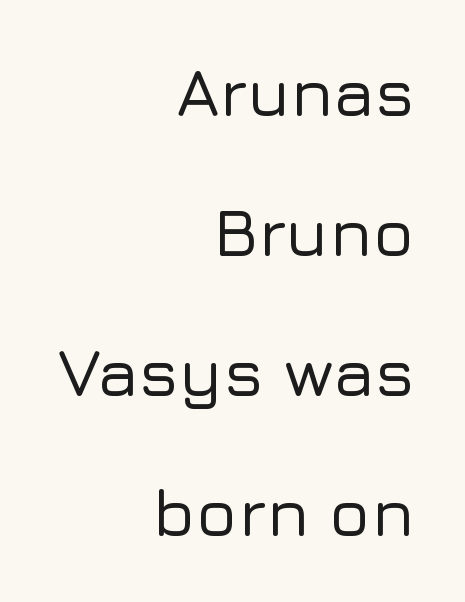
In terms of letterspacing, this is plain default setting. The foot of each line stays bare and open. These lines stand farther apart than default settings would place them. Typographically, this falls in the sans-serif category. The font's upright variant was chosen for this text.
